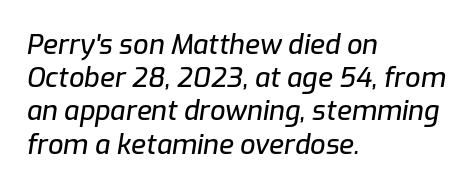
The image shows 27 px text type, italic (leaning right); set left-aligned, line spacing 1.23x, normal letter spacing, not underlined.
